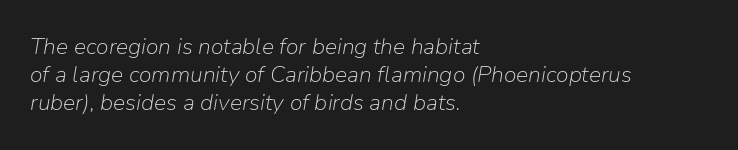
The image shows 23 px text type, italic (leaning right); set left-aligned, line spacing 1.22x, normal letter spacing, not underlined.
